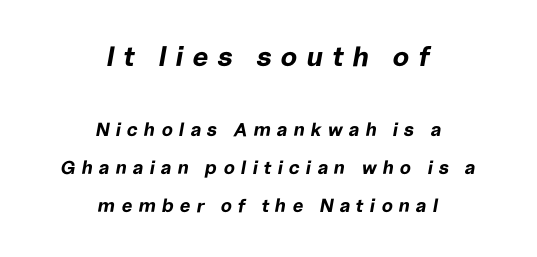
Rows of type keep a wide berth in the vertical direction. Slant detected: the letters are inclined. Spacing verdict: proportional, widths tailored to each character. Beneath every word, the page is bare. The face used here appears at its bigger size in the upper chunk. The line texture is sparse and dotted thanks to wide tracking.
